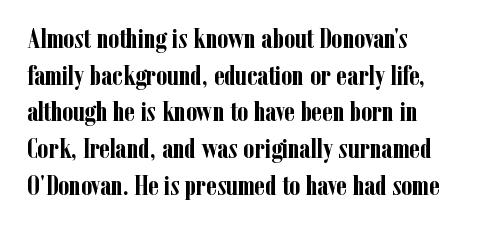
The image shows 28 px semibold, condensed serif type, upright; set left-aligned, normal line spacing (1.31x), normal letter spacing, not underlined; low stroke contrast and a medium x-height.
